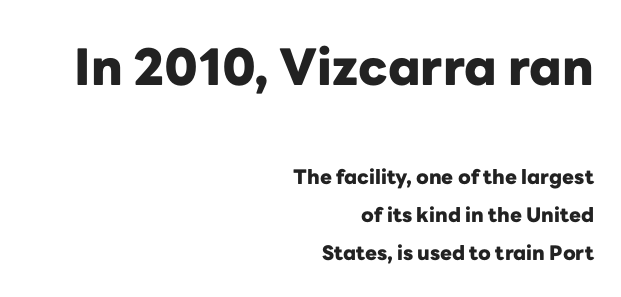
{"serif": "no", "italic": "no", "bold": "yes", "weight": "heavy", "width": "normal", "stroke_contrast": "low", "x_height": "medium", "monospaced": "no", "underline": "no", "align": "right", "line_spacing_ratio": 1.89, "letter_spacing": "normal", "letter_spacing_em": 0.0, "larger_block": "first", "size_ratio": 2.5, "glyph_px": 50}
